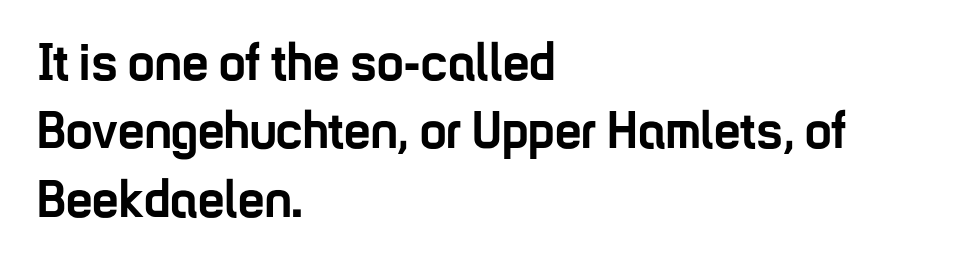
The strokes are fattened all the way to bold. Italic: no, the glyphs are upright roman. Typographically, this falls in the sans-serif category. One glance says typical: line gaps are just what's usual. Characters follow at the spacing the type designer built in. You could not count columns in this text — the font is proportionally spaced.
